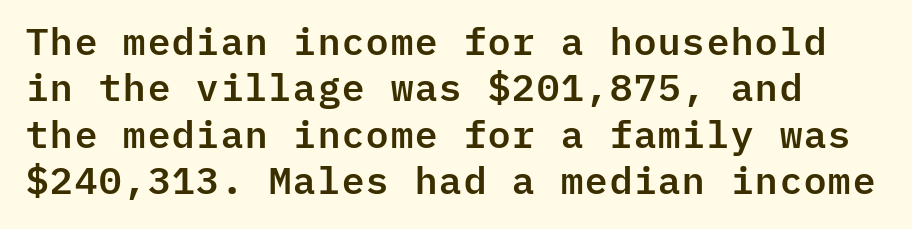
Short note: letters normally spaced. The foot of each line stays bare and open. Tall strokes in this sample are plumb rather than angled. Spacing verdict: monospaced, one width for all characters. This is sans-serif lettering, the kind often seen on screens and signage.
